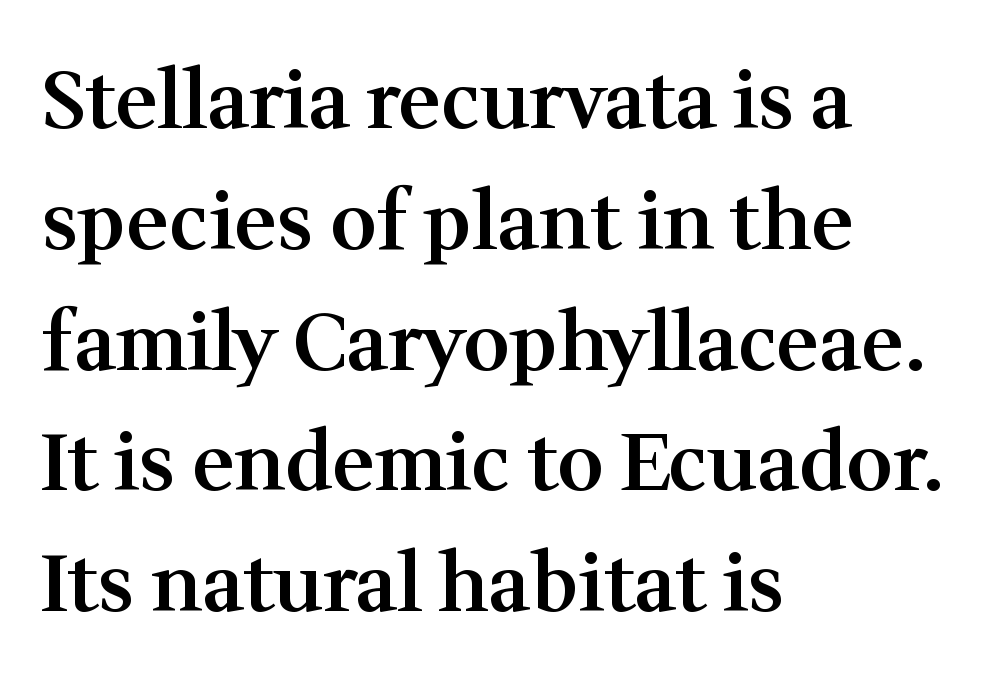
A roman cut, with each character standing at attention. Check the space under the baseline: it is left empty. The glyphs have the mass of a demibold cut, below bold. The compositor pushed each line to the left boundary. The type family on display is of the serif kind. Each new line begins a customary step beneath the previous one.
